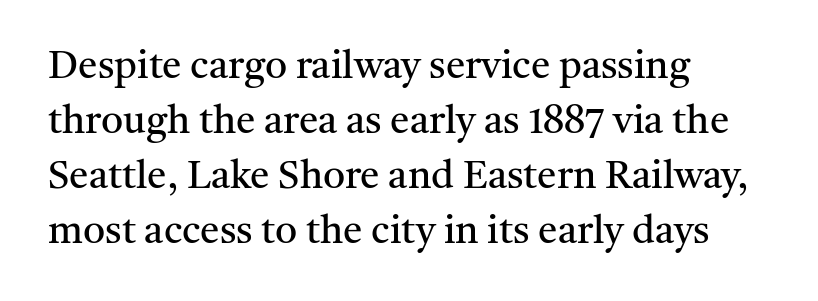
The zone under the glyphs is completely vacant. Stems and bowls with no extra thickness — not bold. If you measured baseline to baseline, you'd find a middling distance. Note the varied advance widths — an 'i' is clearly narrower than an 'm'.
